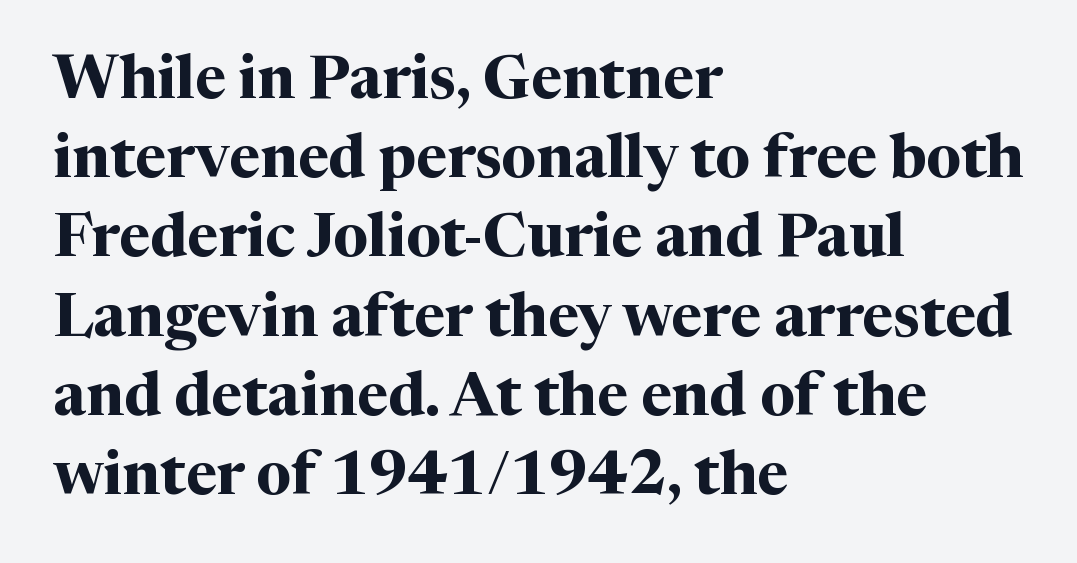
Glance below the letters and you will spot only blank space. Letter spacing: default. The type family on display is of the serif kind. A roman cut, with each character standing at attention. Where is the straight margin? On the left.
